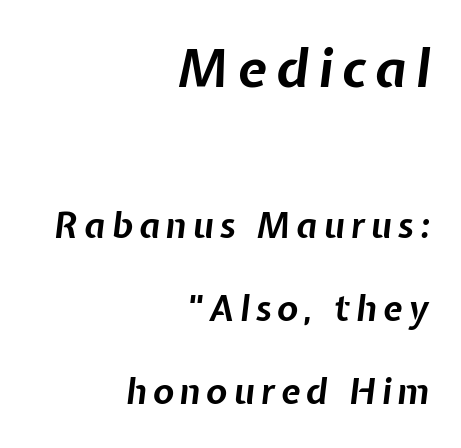
The letters are bold, with thick, heavy strokes. Typeset ragged left — the right edge is the straight one. This is oblique type, the kind used for emphasis or titles. Note: larger setting up top, smaller setting below. Reading down the column, the eye jumps a long way to each next line.
